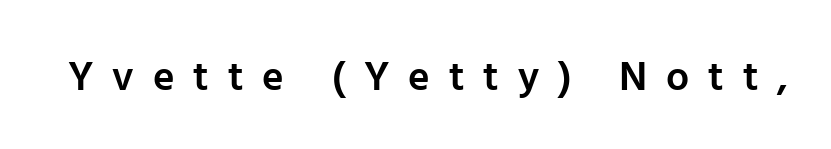
Nobody drew a line under any word here. Style check: upright. Serifs: no, the terminals of the letterforms are clean. Honestly, the letter spacing is so wide it's the main thing you notice.
